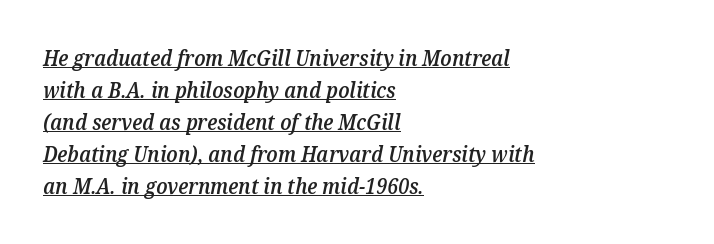
Q: Is the text bold? A: Semi-bold.
Q: Is the text italic (slanted)? A: Yes, it leans right by about 12 degrees.
Q: Is the text underlined? A: Yes.
Q: How is the paragraph aligned? A: Left-aligned.
Q: Is the spacing between letters normal or unusually wide? A: Normal.
Q: Is the spacing between lines tight, normal or loose? A: Normal.
